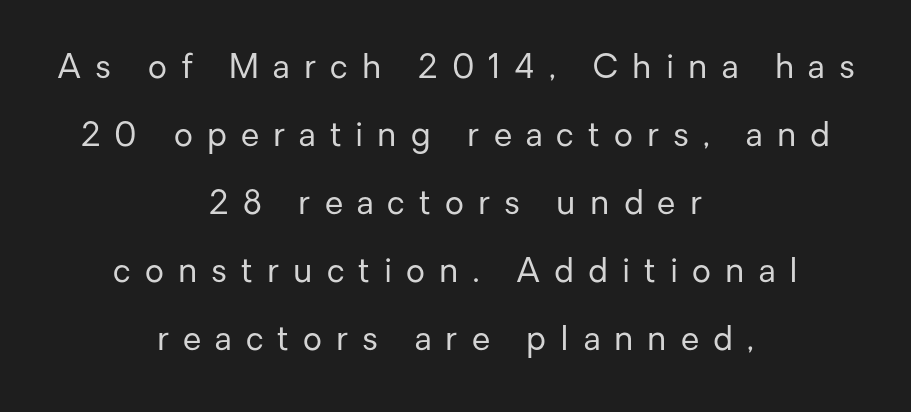
The typography opts for an upright posture over an oblique one. Serif or sans? Sans — the stroke terminals are bare. Has an underline been added? It has not. Caption: multi-line text, centered on the measure. No heavy texture on the line: the type isn't bold.
